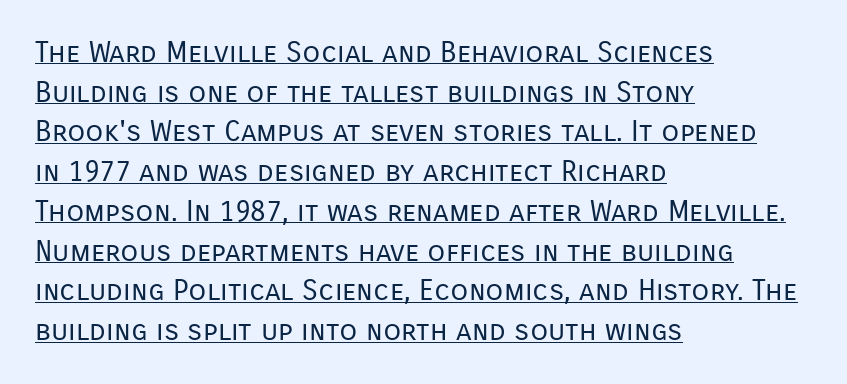
The image shows 29 px regular-weight sans-serif type, upright; set left-aligned, normal line spacing (1.37x), normal letter spacing, underlined; low stroke contrast and a medium x-height.
